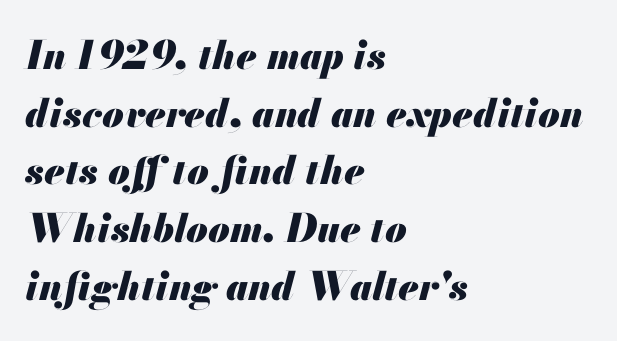
{"italic": "yes", "lean": "right", "slant_degrees": 13, "bold": "yes", "weight": "heavy", "width": "normal", "stroke_contrast": "medium", "x_height": "small", "monospaced": "no", "underline": "no", "align": "left", "line_spacing": "normal", "line_spacing_ratio": 1.48, "letter_spacing": "normal", "letter_spacing_em": 0.0, "glyph_px": 39}
